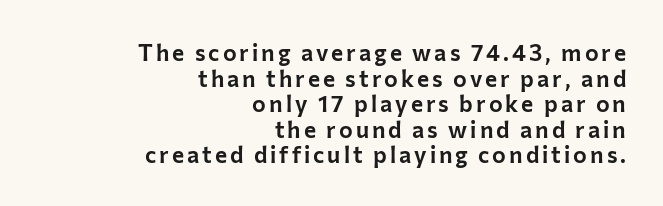
{"italic": "no", "underline": "no", "align": "right", "line_spacing": "tight", "line_spacing_ratio": 1.11, "glyph_px": 23}
